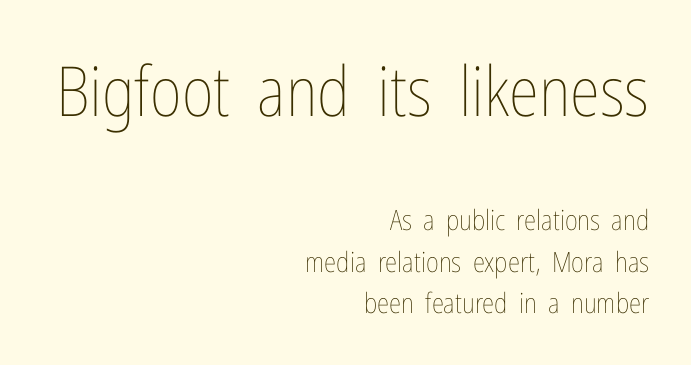
{"italic": "no", "bold": "no", "weight": "thin", "width": "condensed", "stroke_contrast": "low", "x_height": "medium", "monospaced": "no", "underline": "no", "align": "right", "line_spacing": "normal", "line_spacing_ratio": 1.49, "letter_spacing": "normal", "letter_spacing_em": 0.0, "larger_block": "first", "size_ratio": 2.46, "glyph_px": 69}
